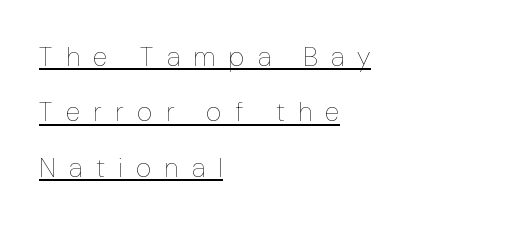
{"italic": "no", "bold": "no", "underline": "yes", "align": "left", "line_spacing": "loose", "line_spacing_ratio": 2.05, "letter_spacing": "wide", "letter_spacing_em": 0.49, "glyph_px": 27}
